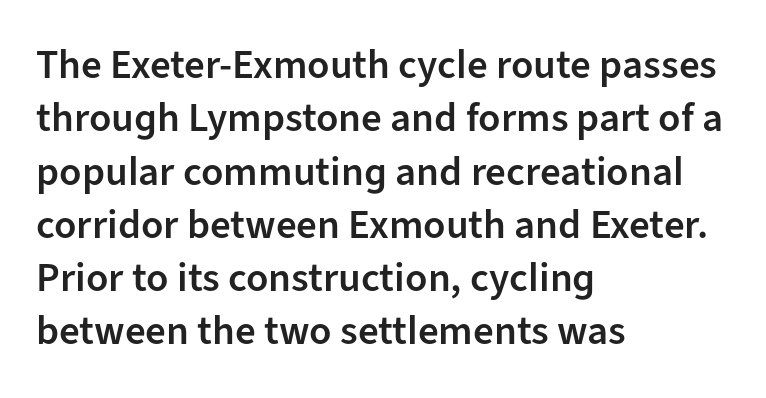
The image shows 41 px semibold sans-serif type, upright; set left-aligned, normal line spacing (1.3x), normal letter spacing, not underlined; low stroke contrast and a medium x-height.
